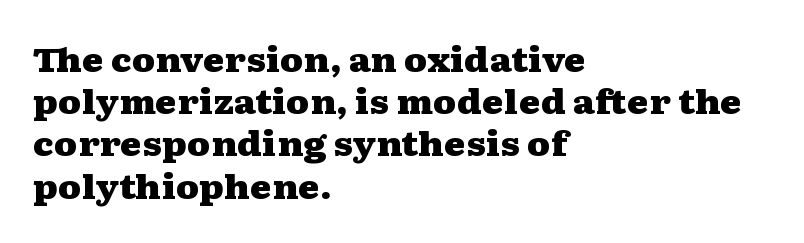
The image shows 33 px heavy, wide serif type, upright; set left-aligned, normal line spacing (1.28x), normal letter spacing, not underlined; medium stroke contrast and a medium x-height.
